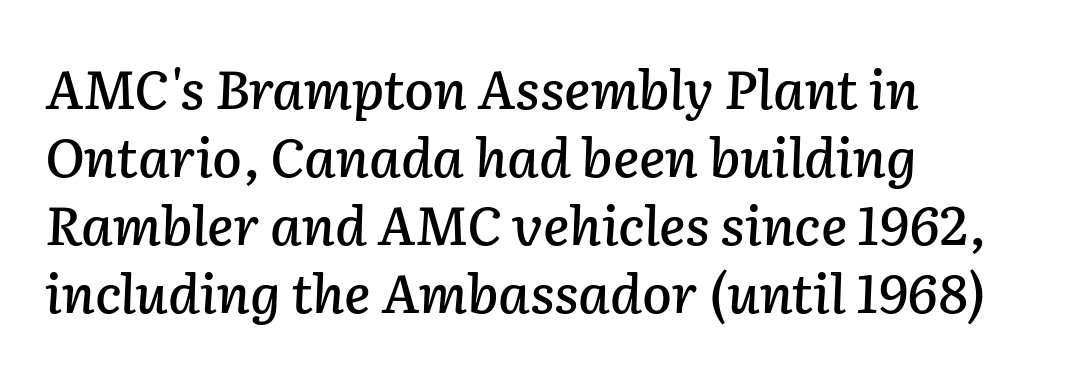
The vertical gap from one line to the next is medium. Alignment: flush left. Posture: slanted. Rule under the text: the space is simply empty. The face used here is proportionally spaced, like ordinary book or web type. Glyph-to-glyph distance matches everyday printed text.
